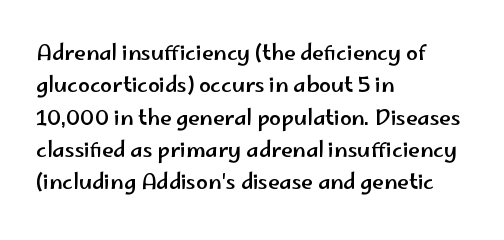
Q: Is the text italic (slanted)? A: No, it is upright.
Q: Is the text underlined? A: No.
Q: How is the paragraph aligned? A: Left-aligned.
Q: Is the spacing between letters normal or unusually wide? A: Normal.
Q: Is the spacing between lines tight, normal or loose? A: Normal.
